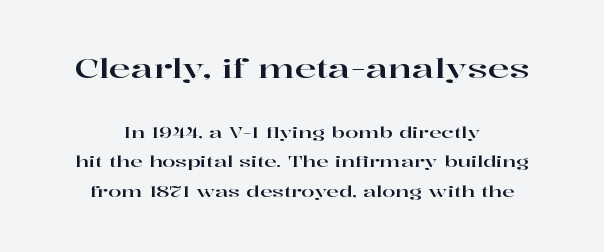
Q: Is the text italic (slanted)? A: No, it is upright.
Q: Is the text underlined? A: No.
Q: How is the paragraph aligned? A: Centered.
Q: Is the spacing between letters normal or unusually wide? A: Normal.
Q: Is the spacing between lines tight, normal or loose? A: Loose.
Q: Which block of text is set in a larger size, the first (top) or the second (bottom)? A: The first (top) one.
